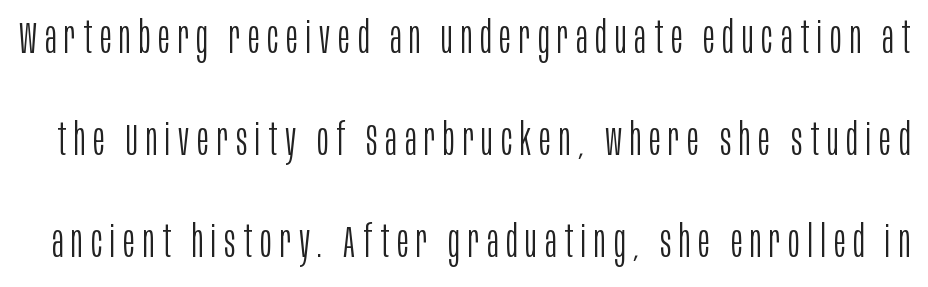
The image shows 44 px light, condensed sans-serif type, upright; set loose line spacing (2.32x), not underlined; low stroke contrast and a large x-height.
